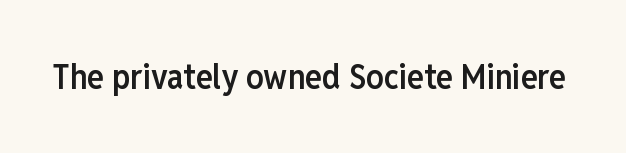
{"serif": "no", "italic": "no", "bold": "semi", "weight": "semibold", "width": "condensed", "stroke_contrast": "low", "x_height": "medium", "monospaced": "no", "underline": "no", "letter_spacing": "normal", "letter_spacing_em": 0.0, "glyph_px": 35}
